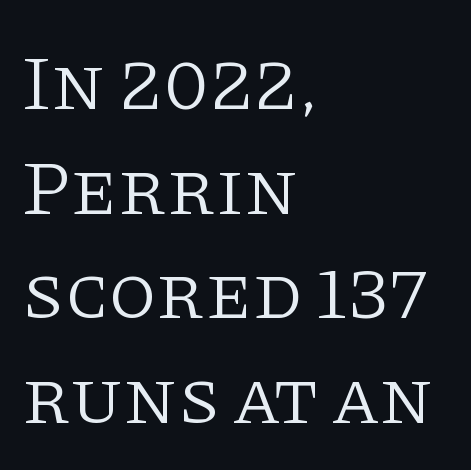
Q: Is the text bold? A: No.
Q: Is the text italic (slanted)? A: No, it is upright.
Q: Is the typeface a serif or a sans-serif typeface? A: Serif.
Q: Is the text underlined? A: No.
Q: How is the paragraph aligned? A: Left-aligned.
Q: Is the spacing between letters normal or unusually wide? A: Normal.
Q: Is the spacing between lines tight, normal or loose? A: Normal.
Q: Width (condensed, normal, or wide)? A: Normal.
Q: Stroke contrast? A: Low.
Q: x-height? A: Large.
Q: Monospaced? A: No.
